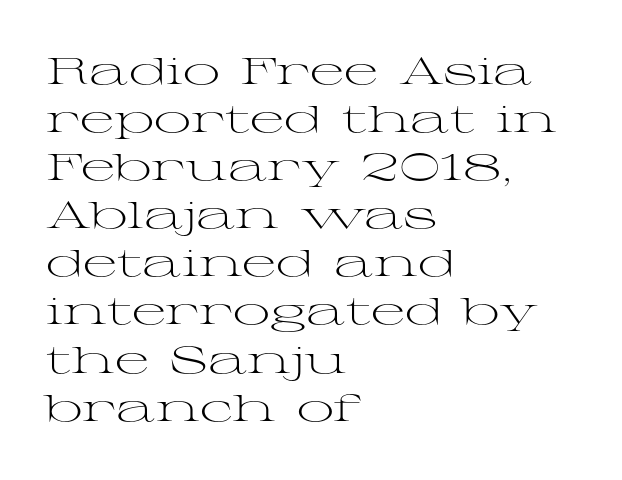
The image shows 37 px light, wide serif type, upright; set left-aligned, normal line spacing (1.3x), normal letter spacing, not underlined; medium stroke contrast and a medium x-height.
